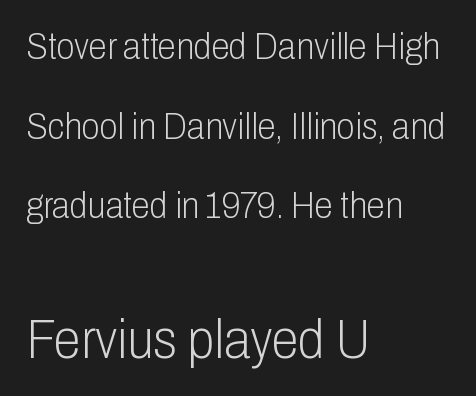
{"serif": "no", "italic": "no", "bold": "no", "weight": "light", "width": "condensed", "stroke_contrast": "low", "x_height": "medium", "monospaced": "no", "underline": "no", "align": "left", "line_spacing": "loose", "line_spacing_ratio": 2.15, "letter_spacing": "normal", "letter_spacing_em": 0.0, "larger_block": "second", "size_ratio": 1.49, "glyph_px": 55}
